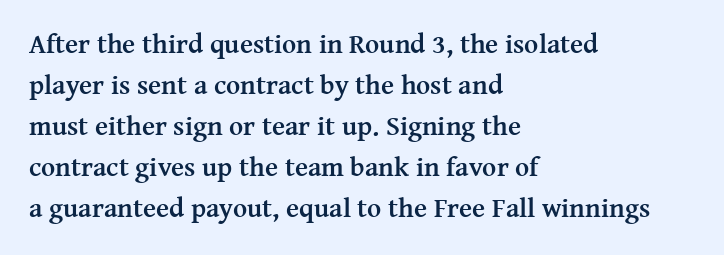
Q: Is the text bold? A: Yes.
Q: Is the text italic (slanted)? A: No, it is upright.
Q: Is the text underlined? A: No.
Q: How is the paragraph aligned? A: Left-aligned.
Q: Is the spacing between letters normal or unusually wide? A: Normal.
Q: Is the spacing between lines tight, normal or loose? A: Normal.
